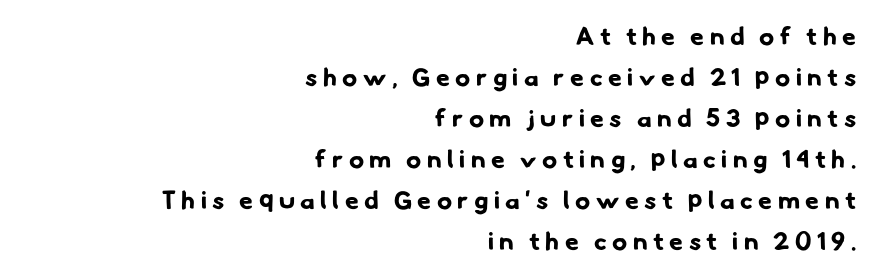
The image shows 25 px bold type; set right-aligned, normal line spacing (1.64x), unusually wide letter spacing (+0.22 em), not underlined.
